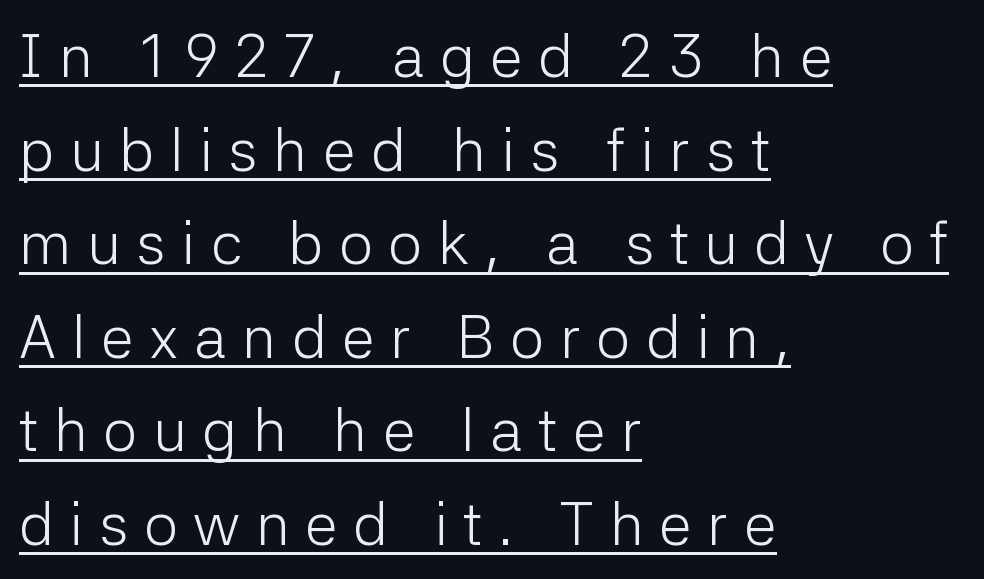
{"serif": "no", "italic": "no", "bold": "no", "weight": "light", "width": "normal", "stroke_contrast": "low", "x_height": "medium", "monospaced": "no", "underline": "yes", "align": "left", "line_spacing": "normal", "line_spacing_ratio": 1.56, "letter_spacing": "wide", "letter_spacing_em": 0.26, "glyph_px": 60}
